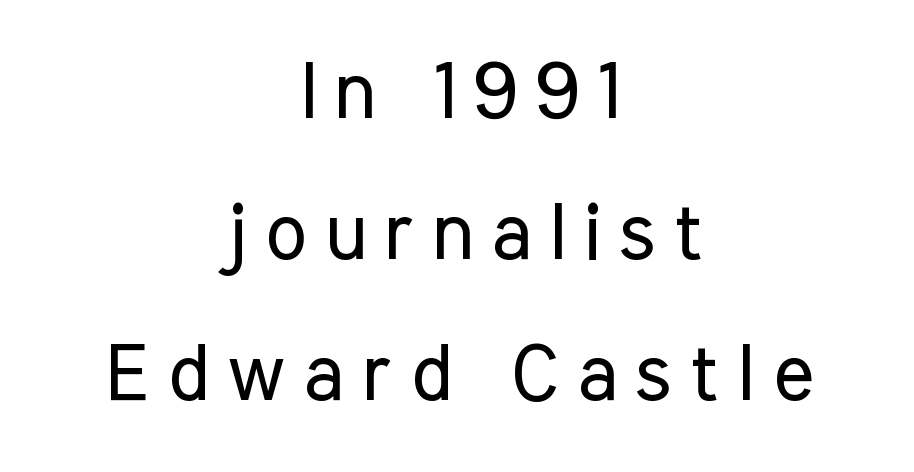
Q: Is the text bold? A: No.
Q: Is the text italic (slanted)? A: No, it is upright.
Q: Is the typeface a serif or a sans-serif typeface? A: Sans-serif.
Q: Is the text underlined? A: No.
Q: How is the paragraph aligned? A: Centered.
Q: Is the spacing between letters normal or unusually wide? A: Unusually wide.
Q: Width (condensed, normal, or wide)? A: Condensed.
Q: Stroke contrast? A: Low.
Q: x-height? A: Medium.
Q: Monospaced? A: No.
